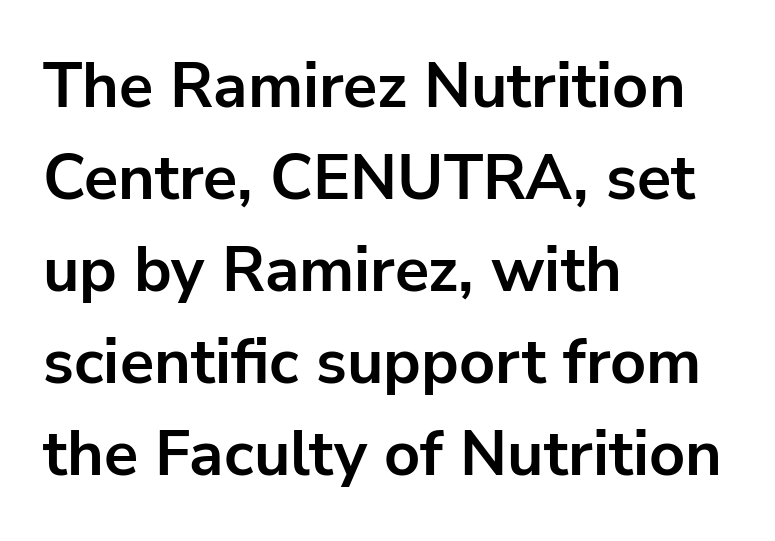
{"serif": "no", "italic": "no", "bold": "yes", "weight": "bold", "width": "normal", "stroke_contrast": "low", "x_height": "medium", "monospaced": "no", "underline": "no", "align": "left", "line_spacing": "normal", "line_spacing_ratio": 1.46, "letter_spacing": "normal", "letter_spacing_em": 0.0, "glyph_px": 63}
